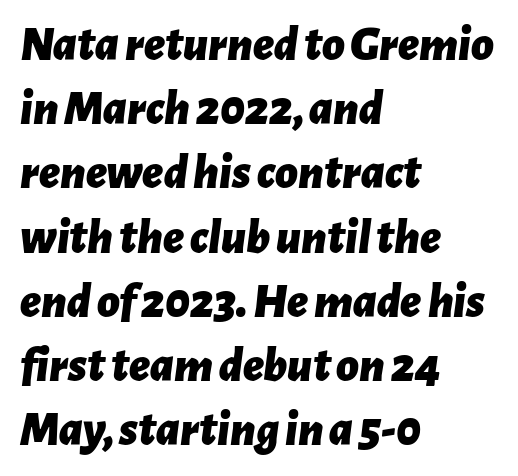
Q: Is the text bold? A: Yes.
Q: Is the text italic (slanted)? A: Yes, it leans right by about 7 degrees.
Q: Is the text underlined? A: No.
Q: How is the paragraph aligned? A: Left-aligned.
Q: Is the spacing between letters normal or unusually wide? A: Normal.
Q: Is the spacing between lines tight, normal or loose? A: Normal.
Q: Width (condensed, normal, or wide)? A: Normal.
Q: Stroke contrast? A: Low.
Q: x-height? A: Medium.
Q: Monospaced? A: No.
